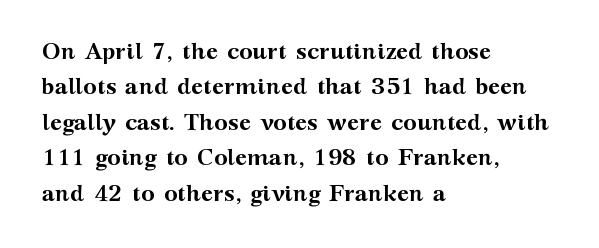
Q: Is the text bold? A: Yes.
Q: Is the text italic (slanted)? A: No, it is upright.
Q: Is the text underlined? A: No.
Q: How is the paragraph aligned? A: Left-aligned.
Q: Is the spacing between letters normal or unusually wide? A: Normal.
Q: Is the spacing between lines tight, normal or loose? A: Normal.
